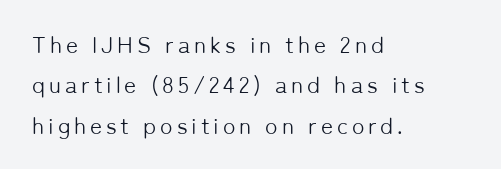
Q: Is the text bold? A: No.
Q: Is the text italic (slanted)? A: No, it is upright.
Q: Is the text underlined? A: No.
Q: How is the paragraph aligned? A: Left-aligned.
